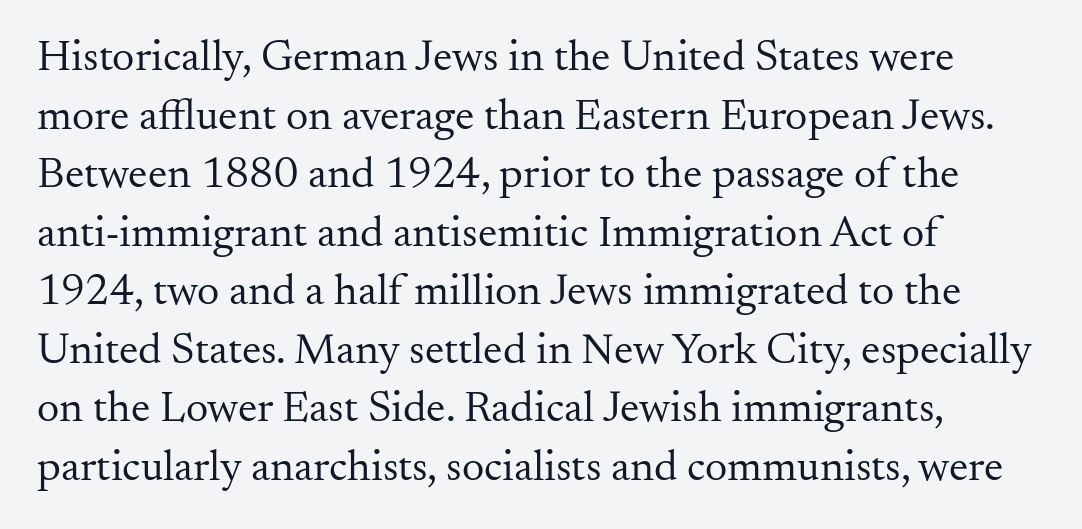
The image shows 44 px regular-weight serif type, upright; set left-aligned, normal line spacing (1.33x), normal letter spacing, not underlined; medium stroke contrast and a small x-height.
